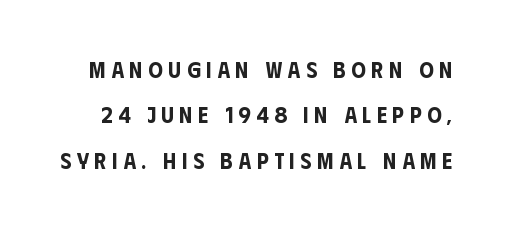
Posture: vertical. Words float on clear page, feet unadorned. If you measured baseline to baseline, you'd find a long distance. Compared with typical body copy, the letter spacing here is much looser.
